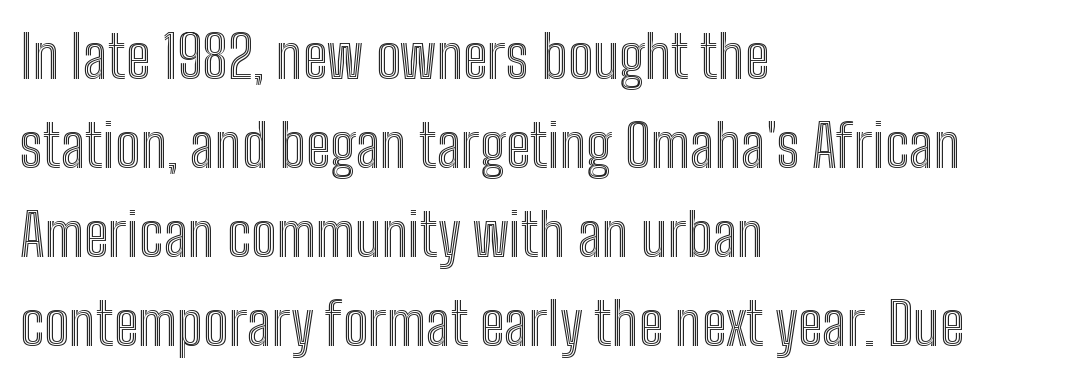
Q: Is the text italic (slanted)? A: No, it is upright.
Q: Is the text underlined? A: No.
Q: How is the paragraph aligned? A: Left-aligned.
Q: Is the spacing between letters normal or unusually wide? A: Normal.
Q: Is the spacing between lines tight, normal or loose? A: Normal.
Q: Width (condensed, normal, or wide)? A: Condensed.
Q: x-height? A: Medium.
Q: Monospaced? A: No.
